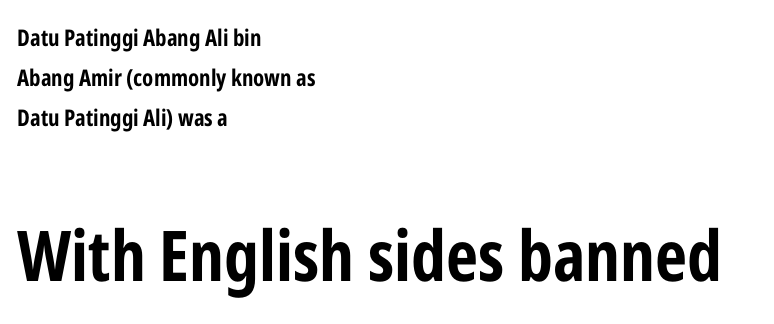
The image shows 70 px bold, condensed sans-serif type, upright; set left-aligned, line spacing 1.74x, normal letter spacing, not underlined; the second (bottom) block is 3.04x larger; low stroke contrast and a medium x-height.
